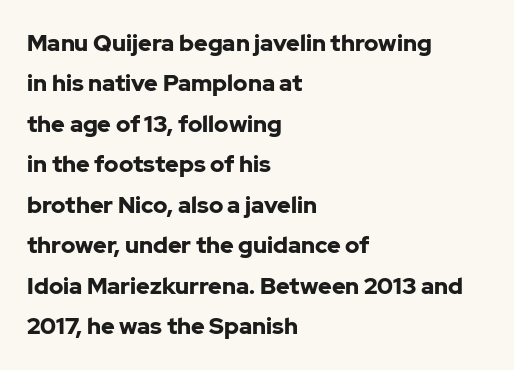
Q: Is the text bold? A: Yes.
Q: Is the text italic (slanted)? A: No, it is upright.
Q: Is the text underlined? A: No.
Q: How is the paragraph aligned? A: Left-aligned.
Q: Is the spacing between letters normal or unusually wide? A: Normal.
